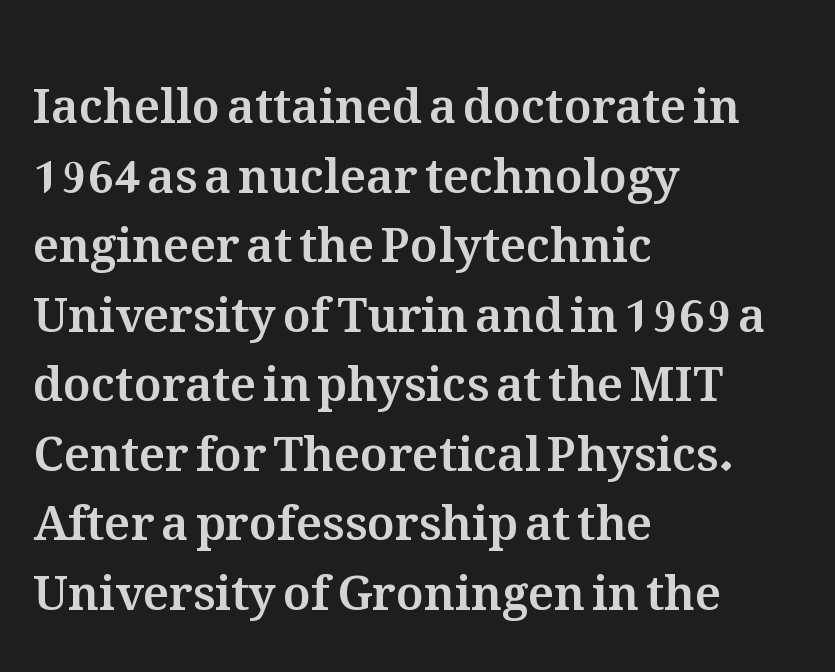
These lines keep a tight, regular rhythm from letter to letter. Quick note: underline off. Notice how the passage keeps a crisp vertical edge on the left only. Do the characters align in a grid? No, the font is proportional. If you drew a line through each stem, it would be perfectly vertical.
